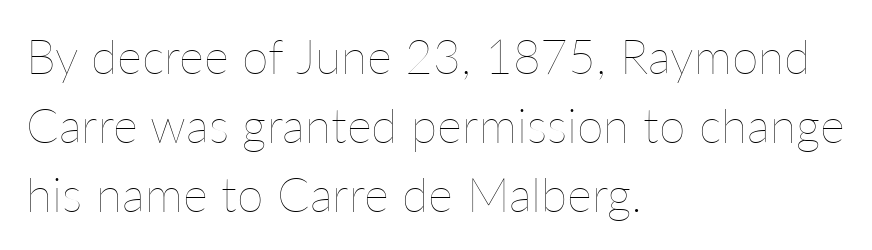
Q: Is the text bold? A: No.
Q: Is the text italic (slanted)? A: No, it is upright.
Q: Is the text underlined? A: No.
Q: How is the paragraph aligned? A: Left-aligned.
Q: Is the spacing between letters normal or unusually wide? A: Normal.
Q: Is the spacing between lines tight, normal or loose? A: Normal.
Q: Width (condensed, normal, or wide)? A: Normal.
Q: Stroke contrast? A: Low.
Q: x-height? A: Medium.
Q: Monospaced? A: No.
